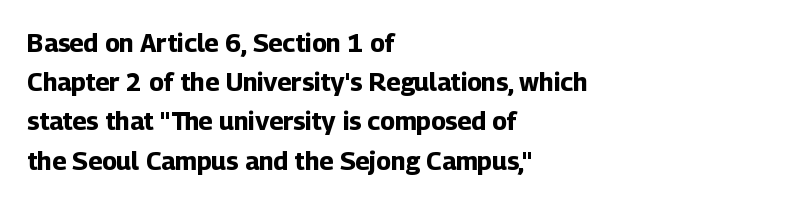
{"italic": "no", "bold": "yes", "underline": "no", "align": "left", "line_spacing": "normal", "line_spacing_ratio": 1.57, "letter_spacing": "normal", "letter_spacing_em": 0.0, "glyph_px": 25}
